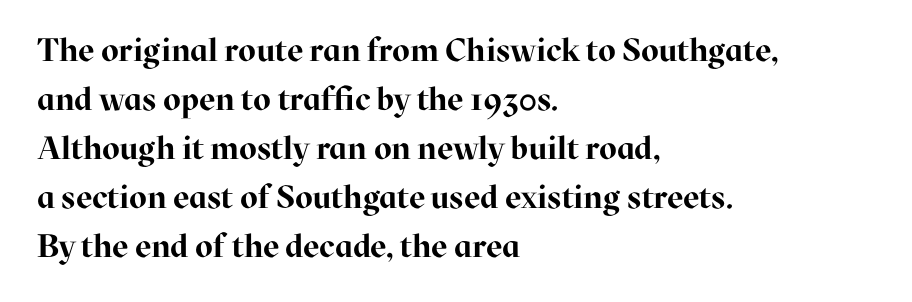
The image shows 32 px bold serif type, upright; set left-aligned, normal line spacing (1.53x), normal letter spacing, not underlined; high stroke contrast and a medium x-height.
